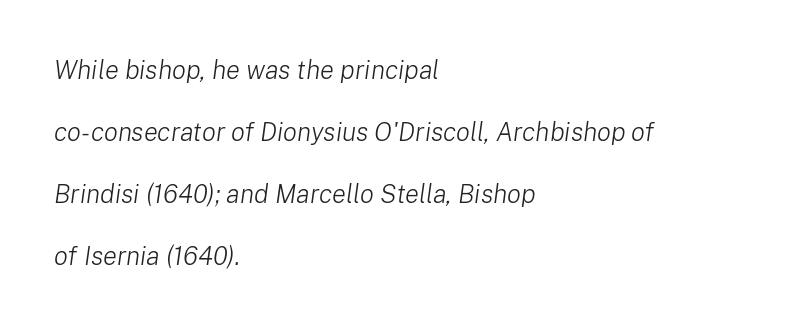
Q: Is the text bold? A: No.
Q: Is the text italic (slanted)? A: Yes, it leans right by about 8 degrees.
Q: Is the text underlined? A: No.
Q: How is the paragraph aligned? A: Left-aligned.
Q: Is the spacing between letters normal or unusually wide? A: Normal.
Q: Is the spacing between lines tight, normal or loose? A: Loose.
